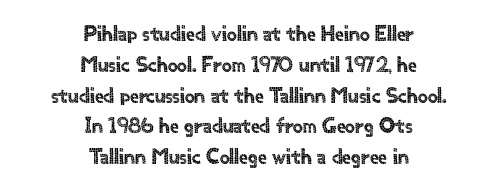
The image shows 22 px text type, upright; set centered, normal line spacing (1.4x), normal letter spacing, not underlined.
